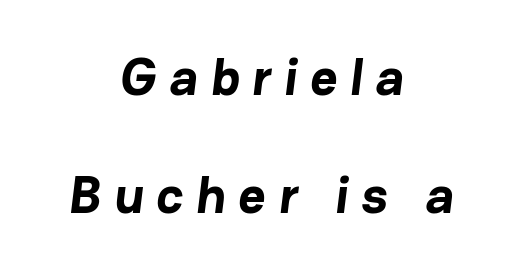
The image shows 52 px bold sans-serif type; set centered, loose line spacing (2.27x), unusually wide letter spacing (+0.25 em), not underlined; low stroke contrast and a medium x-height.
